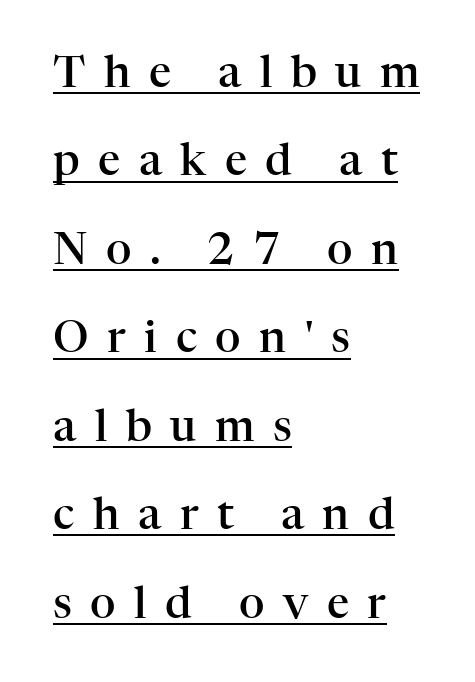
Q: Is the text bold? A: Semi-bold.
Q: Is the text italic (slanted)? A: No, it is upright.
Q: Is the typeface a serif or a sans-serif typeface? A: Serif.
Q: Is the text underlined? A: Yes.
Q: How is the paragraph aligned? A: Left-aligned.
Q: Is the spacing between letters normal or unusually wide? A: Unusually wide.
Q: Is the spacing between lines tight, normal or loose? A: Loose.
Q: Width (condensed, normal, or wide)? A: Normal.
Q: Stroke contrast? A: High.
Q: x-height? A: Medium.
Q: Monospaced? A: No.
